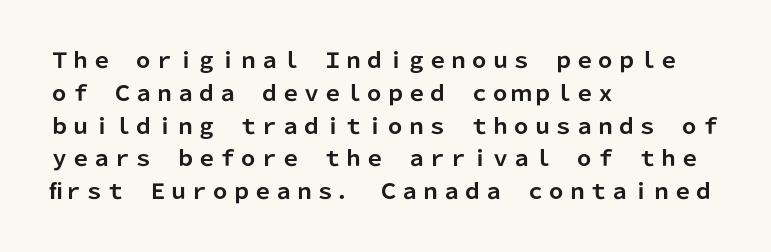
Q: Is the text bold? A: Yes.
Q: Is the text italic (slanted)? A: No, it is upright.
Q: Is the text underlined? A: No.
Q: How is the paragraph aligned? A: Left-aligned.
Q: Is the spacing between letters normal or unusually wide? A: Normal.
Q: Is the spacing between lines tight, normal or loose? A: Normal.
